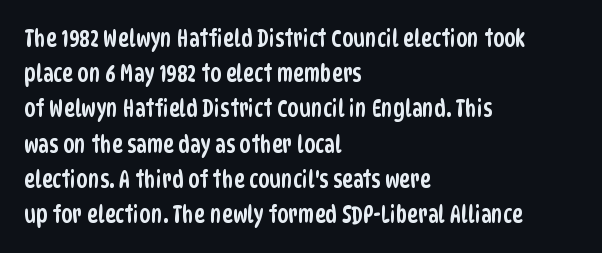
The rendering keeps characters at their native spacing. The zone under the glyphs is completely vacant. Teacher's note: observe the even left margin — that is flush-left alignment. Baseline-to-baseline distance is the conventional proportion of letter height.
